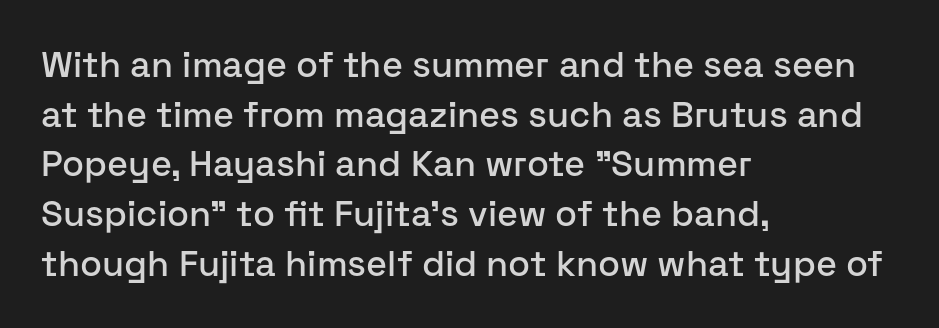
{"serif": "no", "italic": "no", "width": "normal", "stroke_contrast": "low", "x_height": "medium", "monospaced": "no", "underline": "no", "align": "left", "line_spacing": "normal", "line_spacing_ratio": 1.38, "letter_spacing": "normal", "letter_spacing_em": 0.0, "glyph_px": 36}
